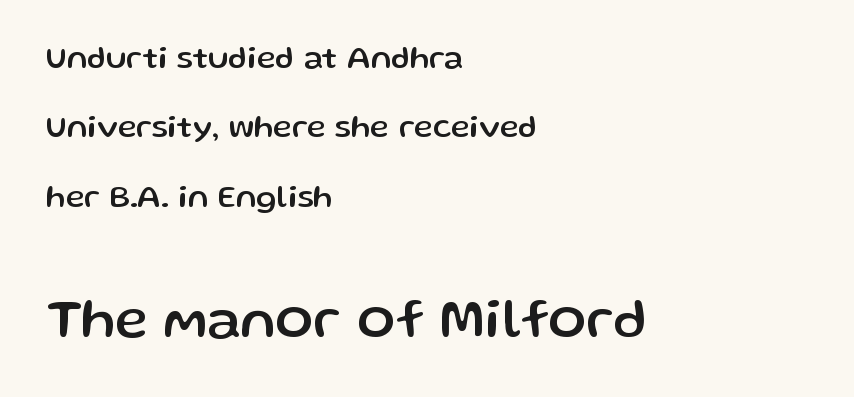
{"serif": "no", "italic": "no", "width": "normal", "stroke_contrast": "low", "x_height": "medium", "monospaced": "no", "underline": "no", "align": "left", "line_spacing": "loose", "line_spacing_ratio": 2.17, "letter_spacing": "normal", "letter_spacing_em": 0.0, "larger_block": "second", "size_ratio": 1.75, "glyph_px": 56}
